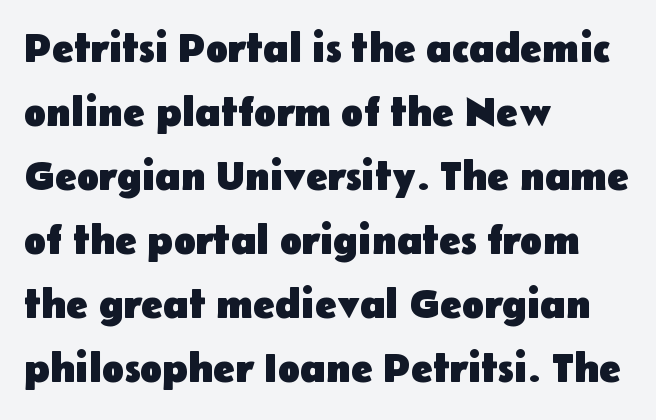
The image shows 41 px heavy sans-serif type, upright; set left-aligned, normal line spacing (1.56x), normal letter spacing, not underlined; low stroke contrast and a medium x-height.
